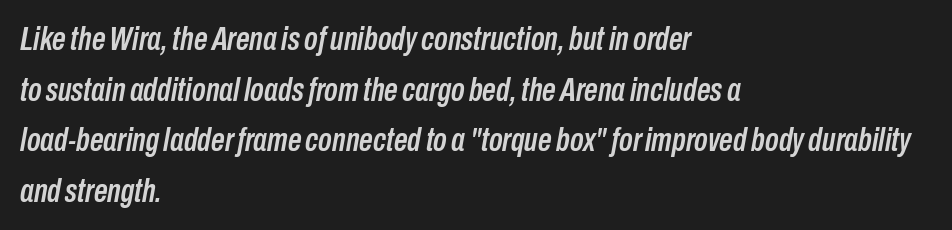
The image shows 34 px condensed type, italic (leaning right); set left-aligned, normal line spacing (1.49x), normal letter spacing, not underlined; low stroke contrast and a medium x-height.
